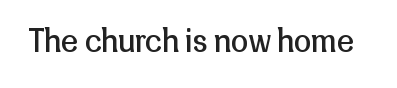
The image shows 31 px regular-weight sans-serif type, upright; set normal letter spacing, not underlined; low stroke contrast and a medium x-height.
